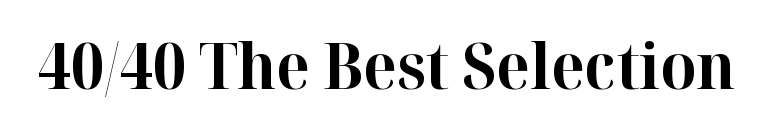
Q: Is the text bold? A: Yes.
Q: Is the text italic (slanted)? A: No, it is upright.
Q: Is the typeface a serif or a sans-serif typeface? A: Serif.
Q: Is the text underlined? A: No.
Q: Is the spacing between letters normal or unusually wide? A: Normal.
Q: Width (condensed, normal, or wide)? A: Normal.
Q: Stroke contrast? A: High.
Q: x-height? A: Medium.
Q: Monospaced? A: No.
